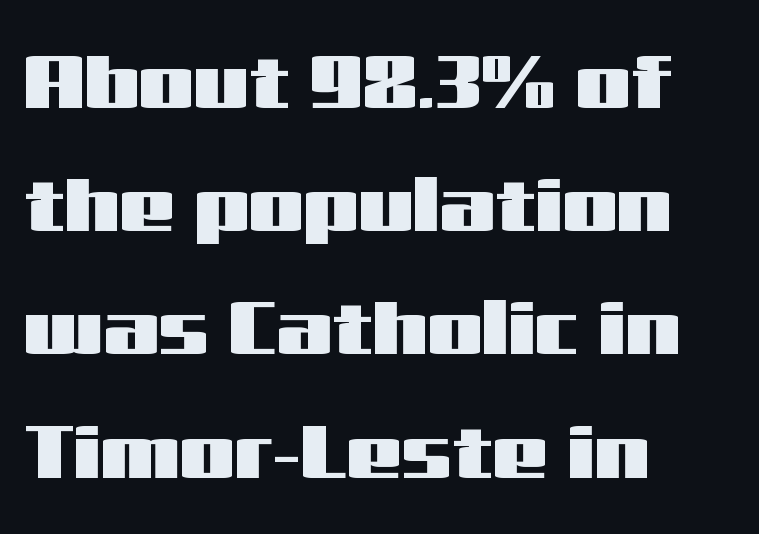
The image shows 78 px wide sans-serif type, upright; set left-aligned, normal line spacing (1.58x), normal letter spacing, not underlined; medium stroke contrast and a medium x-height.
